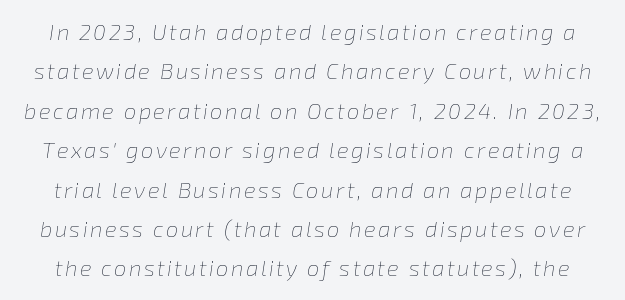
The rendering applies a slant to the glyphs. Beneath every word, the page is bare. Nothing heavy about these letters — not bold at all.
